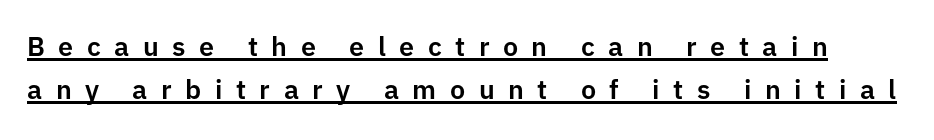
Loose tracking; the words dissolve into strings of separated letters. Like a heading marked for emphasis, these lines bear an underscore. Compared with typical paragraphs, the rows here are spaced about the same. When letters stand straight like this, we call the style roman or upright.
